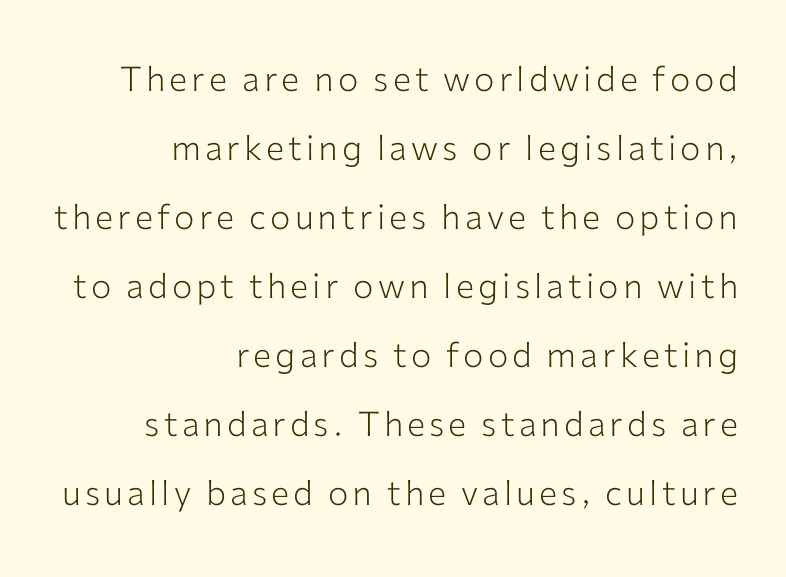
The block of text is sparse from top to bottom, with ample space between rows. The rendering uses natural spacing where letterforms have individual widths. Compared with a typical body face, this is equally light or lighter still. Beneath every word, the page is bare. All the whitespace from short lines collects on the left. The font's upright variant was chosen for this text.
